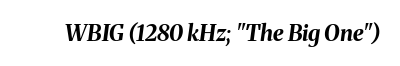
{"italic": "yes", "lean": "right", "slant_degrees": 8, "bold": "yes", "underline": "no", "letter_spacing": "normal", "letter_spacing_em": 0.0, "glyph_px": 22}
